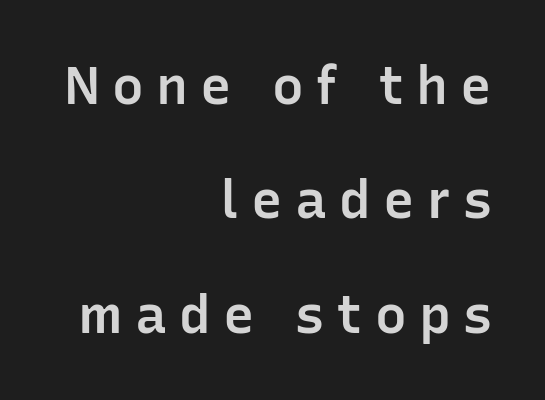
Q: Is the text bold? A: Semi-bold.
Q: Is the text italic (slanted)? A: No, it is upright.
Q: Is the typeface a serif or a sans-serif typeface? A: Sans-serif.
Q: Is the text underlined? A: No.
Q: How is the paragraph aligned? A: Right-aligned.
Q: Is the spacing between letters normal or unusually wide? A: Unusually wide.
Q: Is the spacing between lines tight, normal or loose? A: Loose.
Q: Width (condensed, normal, or wide)? A: Normal.
Q: Stroke contrast? A: Low.
Q: x-height? A: Medium.
Q: Monospaced? A: No.
